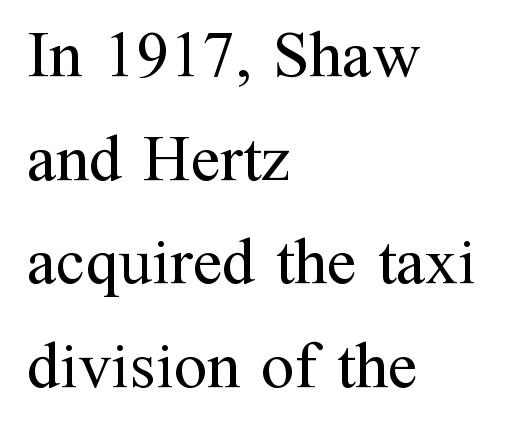
Check the space under the baseline: it is left empty. In terms of letterspacing, this is plain default setting. The typography opts for an upright posture over an oblique one. Alignment: flush left.
